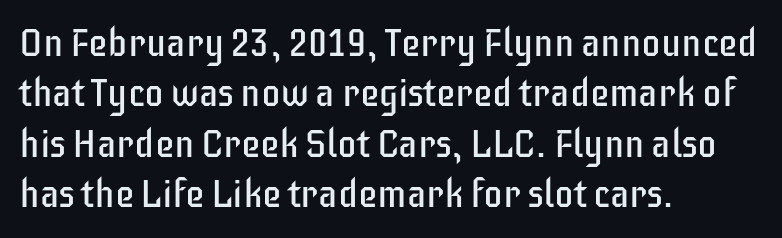
Q: Is the text bold? A: No.
Q: Is the text italic (slanted)? A: No, it is upright.
Q: Is the typeface a serif or a sans-serif typeface? A: Sans-serif.
Q: Is the text underlined? A: No.
Q: How is the paragraph aligned? A: Left-aligned.
Q: Is the spacing between letters normal or unusually wide? A: Normal.
Q: Is the spacing between lines tight, normal or loose? A: Normal.
Q: Width (condensed, normal, or wide)? A: Condensed.
Q: Stroke contrast? A: Low.
Q: x-height? A: Large.
Q: Monospaced? A: No.
